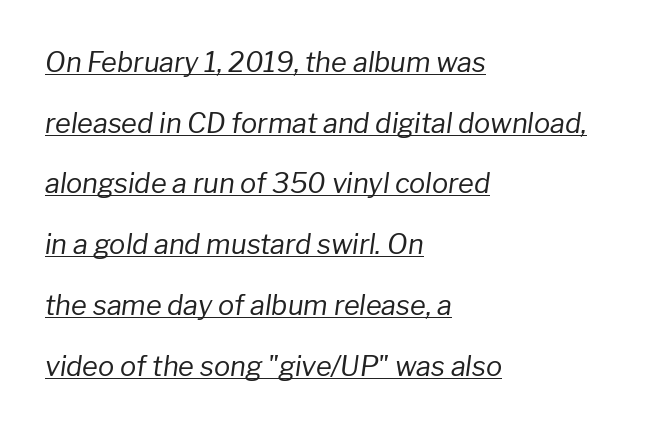
{"italic": "yes", "lean": "right", "slant_degrees": 8, "bold": "no", "underline": "yes", "align": "left", "line_spacing": "loose", "line_spacing_ratio": 2.25, "letter_spacing": "normal", "letter_spacing_em": 0.0, "glyph_px": 27}
